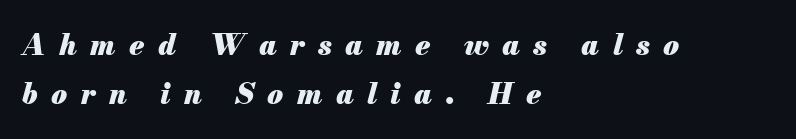
Slanted lettering throughout. The vertical gap from one line to the next is medium. Emphasis by weight is at full strength: bold. The rendering inserts visible extra space after every character. These lines are rendered in a variable-pitch font.
